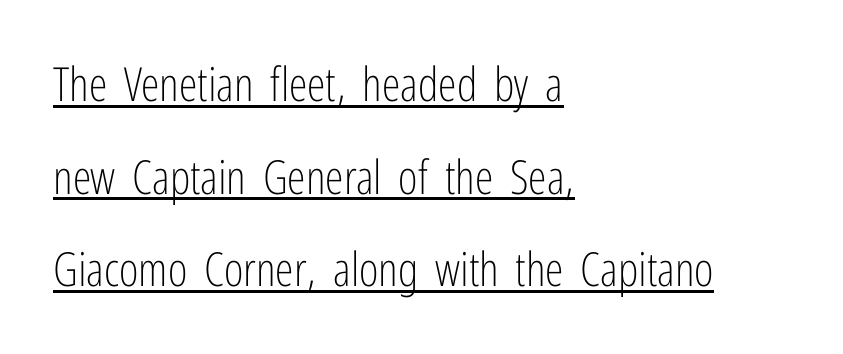
The image shows 47 px light, condensed sans-serif type, upright; set left-aligned, loose line spacing (1.97x), normal letter spacing, underlined; low stroke contrast and a medium x-height.
